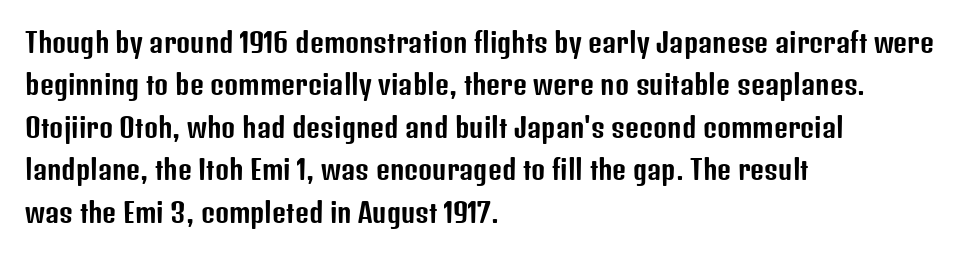
Q: Is the text italic (slanted)? A: No, it is upright.
Q: Is the text underlined? A: No.
Q: How is the paragraph aligned? A: Left-aligned.
Q: Is the spacing between letters normal or unusually wide? A: Normal.
Q: Is the spacing between lines tight, normal or loose? A: Normal.
